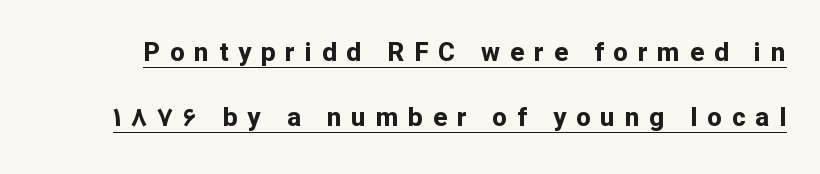
{"italic": "no", "bold": "yes", "underline": "yes", "line_spacing": "loose", "line_spacing_ratio": 2.49, "letter_spacing": "wide", "letter_spacing_em": 0.38, "glyph_px": 26}
